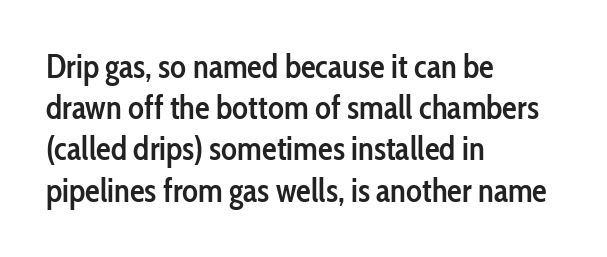
The image shows 33 px semibold, condensed sans-serif type, upright; set left-aligned, normal line spacing (1.25x), normal letter spacing, not underlined; low stroke contrast and a medium x-height.
